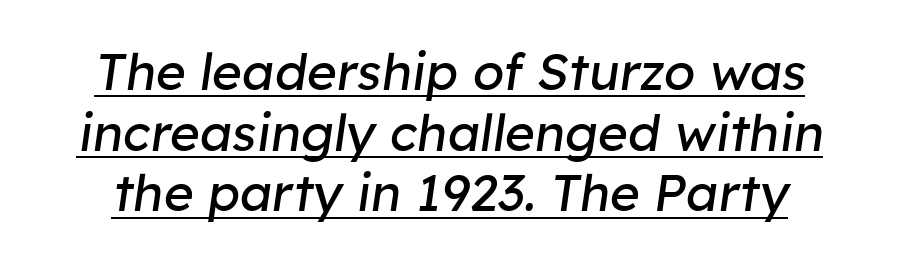
The image shows 51 px regular-weight type, italic (leaning right); set line spacing 1.19x, normal letter spacing, underlined; low stroke contrast and a medium x-height.
